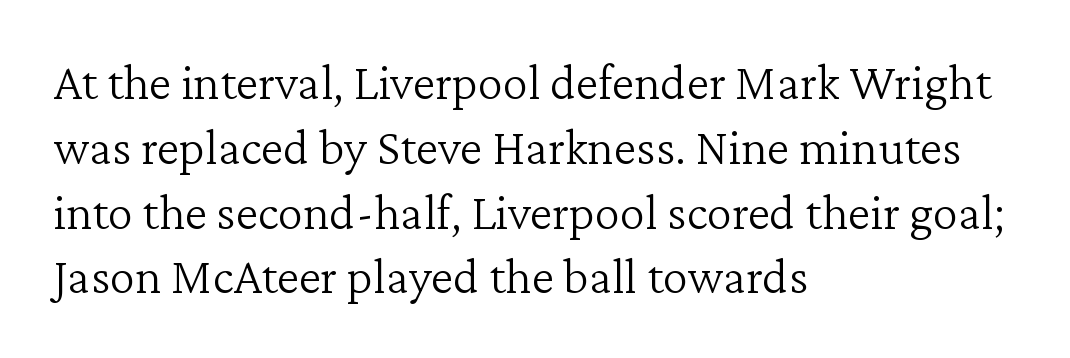
Q: Is the text bold? A: No.
Q: Is the text italic (slanted)? A: No, it is upright.
Q: Is the typeface a serif or a sans-serif typeface? A: Serif.
Q: Is the text underlined? A: No.
Q: How is the paragraph aligned? A: Left-aligned.
Q: Is the spacing between letters normal or unusually wide? A: Normal.
Q: Is the spacing between lines tight, normal or loose? A: Normal.
Q: Width (condensed, normal, or wide)? A: Normal.
Q: Stroke contrast? A: Low.
Q: x-height? A: Medium.
Q: Monospaced? A: No.
